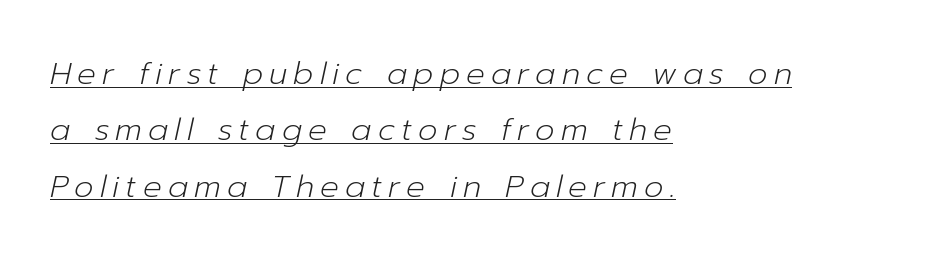
{"italic": "yes", "lean": "right", "slant_degrees": 12, "bold": "no", "weight": "light", "width": "normal", "stroke_contrast": "low", "x_height": "medium", "monospaced": "no", "underline": "yes", "align": "left", "line_spacing_ratio": 1.82, "letter_spacing": "wide", "letter_spacing_em": 0.2, "glyph_px": 31}
